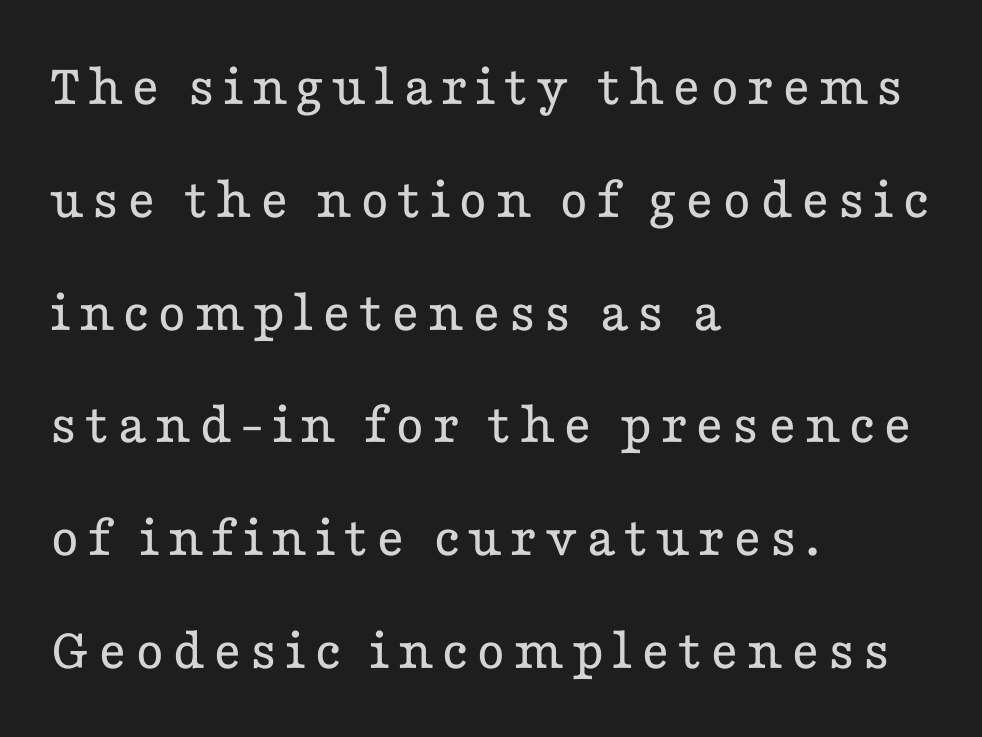
{"serif": "yes", "italic": "no", "bold": "no", "weight": "regular", "width": "wide", "stroke_contrast": "low", "x_height": "medium", "monospaced": "no", "underline": "no", "align": "left", "line_spacing_ratio": 1.88, "glyph_px": 60}
